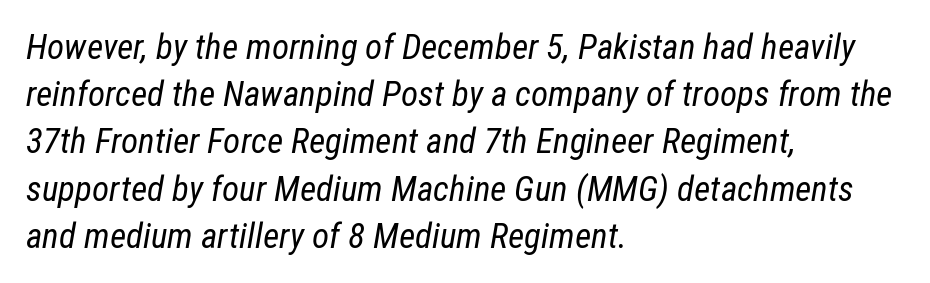
Stem width sits at or under what a default text font uses. Notice how the stems are inclined rather than vertical — that's the hallmark of italics. Words appear dense and cohesive because spacing is normal. Leftover space on each line is placed entirely after the last word. Note the varied advance widths — an 'i' is clearly narrower than an 'm'.
